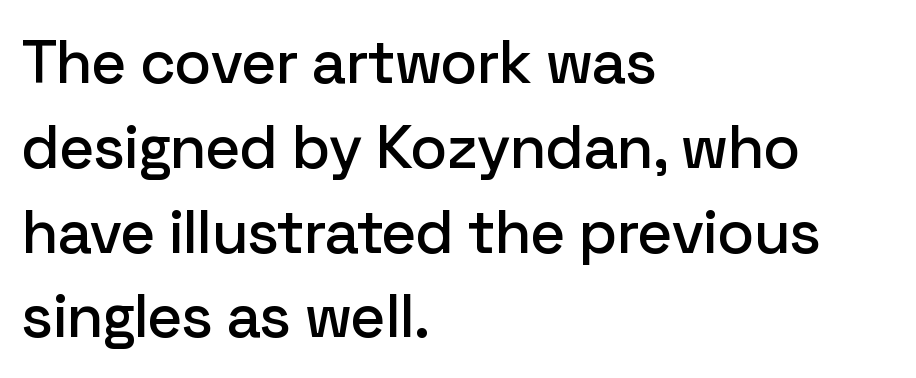
Line starts are locked; line ends wander. Leading matches the norm, producing a regular column. This is roman type, the default non-slanted kind. The glyphs are unaccompanied by any horizontal stroke below them. A typesetter would label this face a sans.
